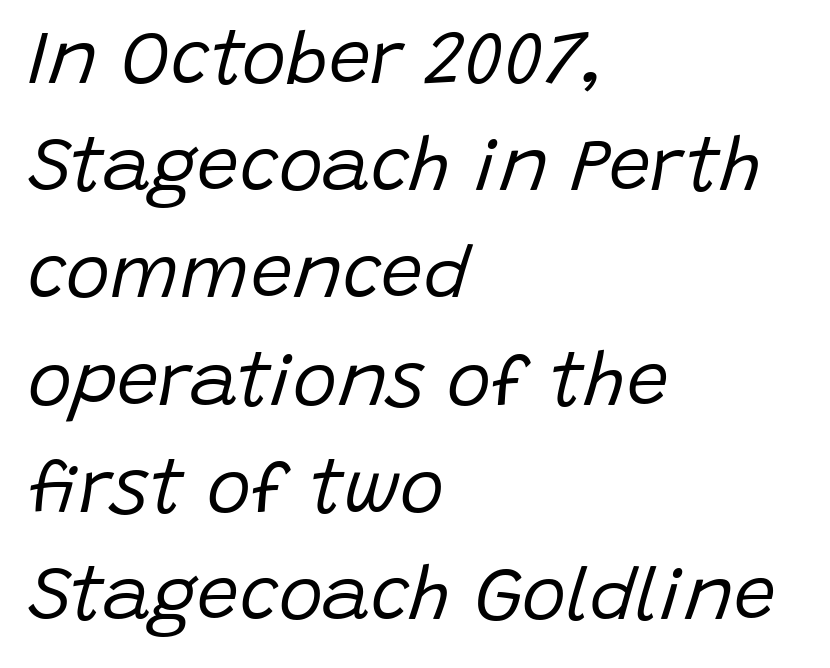
Q: Is the text bold? A: No.
Q: Is the text italic (slanted)? A: Yes, it leans right by about 15 degrees.
Q: Is the text underlined? A: No.
Q: How is the paragraph aligned? A: Left-aligned.
Q: Is the spacing between letters normal or unusually wide? A: Normal.
Q: Is the spacing between lines tight, normal or loose? A: Normal.
Q: Width (condensed, normal, or wide)? A: Normal.
Q: Stroke contrast? A: Low.
Q: x-height? A: Large.
Q: Monospaced? A: No.
